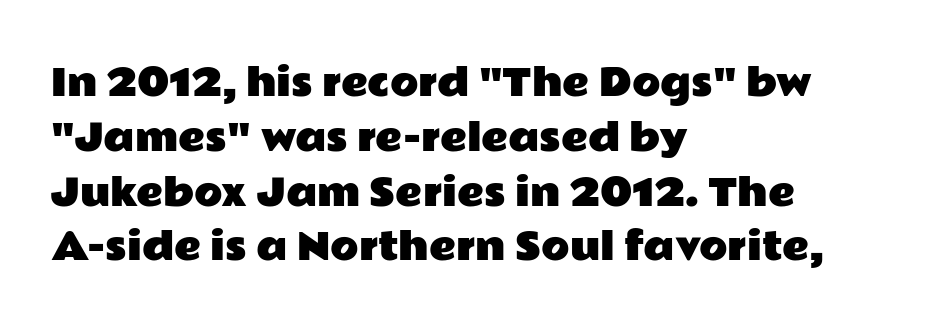
These lines were composed using upright roman letters. Type without underlining. Note: no serifs on the glyphs. These lines are set flush left with a ragged right edge. The rendering uses a moderate line-height, typical for paragraphs.
